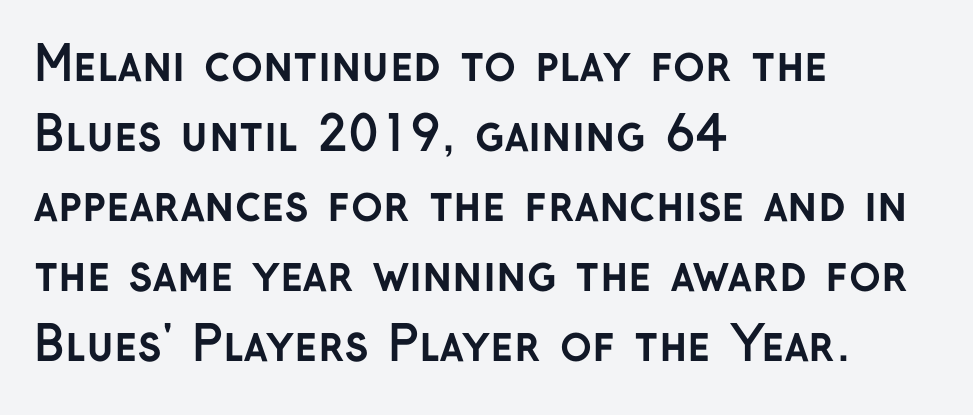
The image shows 47 px semibold sans-serif type, upright; set left-aligned, normal line spacing (1.49x), normal letter spacing, not underlined; low stroke contrast and a medium x-height.
